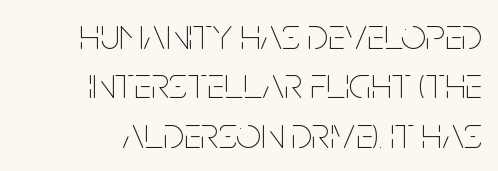
This sample has the flowing, uneven cadence of proportional lettering. The letters sit at their default tracking, neither squeezed nor spread. The text block is weighted toward the right margin, trailing off unevenly leftward. Cramped leading. When letters stand straight like this, we call the style roman or upright.
